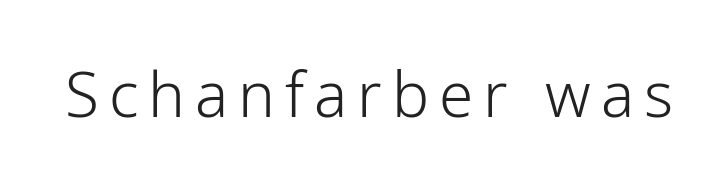
The image shows 62 px light sans-serif type, upright; set not underlined; low stroke contrast and a medium x-height.
